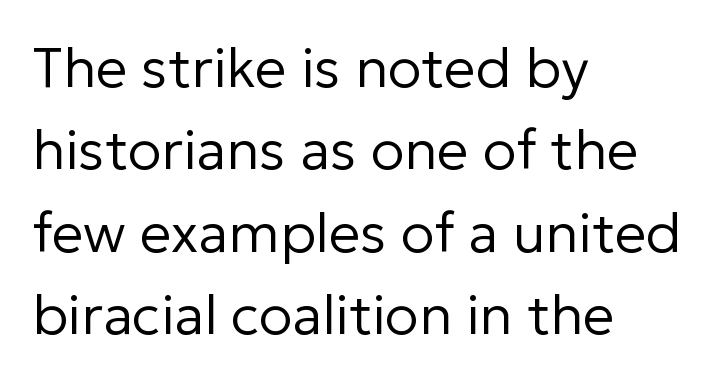
Q: Is the text bold? A: No.
Q: Is the text italic (slanted)? A: No, it is upright.
Q: Is the typeface a serif or a sans-serif typeface? A: Sans-serif.
Q: Is the text underlined? A: No.
Q: How is the paragraph aligned? A: Left-aligned.
Q: Is the spacing between letters normal or unusually wide? A: Normal.
Q: Is the spacing between lines tight, normal or loose? A: Normal.
Q: Width (condensed, normal, or wide)? A: Normal.
Q: Stroke contrast? A: Low.
Q: x-height? A: Medium.
Q: Monospaced? A: No.
